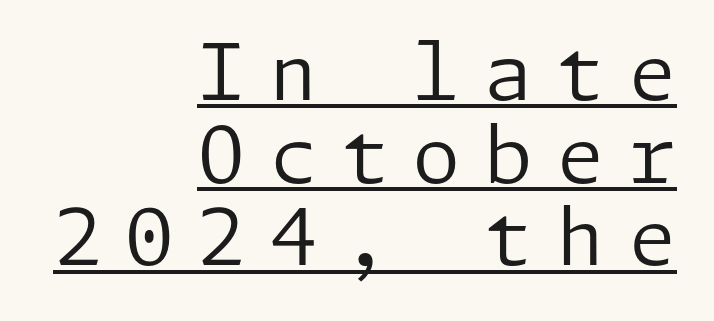
The text was rendered using a sans face with plain stroke endings. Quick note: underline on. Ordinary non-slanted type is in use. The tracking jumps out immediately: characters are airy and widely separated. Compared with a typical body face, this is equally light or lighter still.
